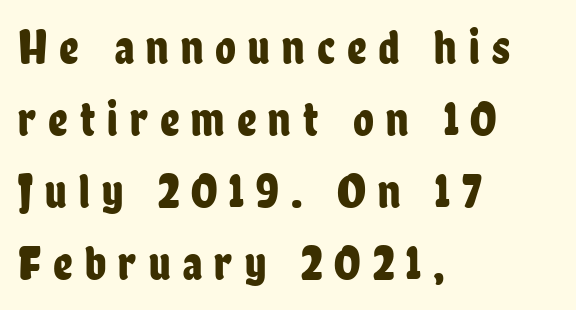
These lines were composed using upright roman letters. Proportional: the letters do not fall into vertical columns. Left-aligned paragraph, ragged on the right. Each word looks stretched out because of the extra space between its letters. If you measured baseline to baseline, you'd find a middling distance.
